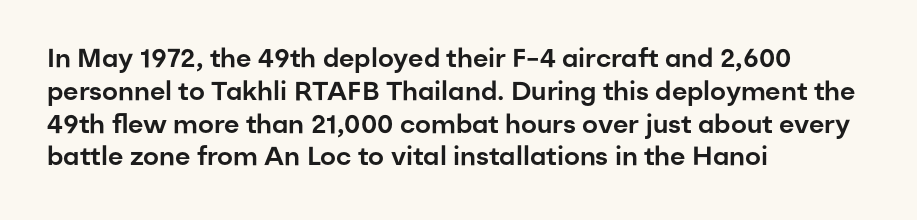
Q: Is the text italic (slanted)? A: No, it is upright.
Q: Is the text underlined? A: No.
Q: How is the paragraph aligned? A: Left-aligned.
Q: Is the spacing between letters normal or unusually wide? A: Normal.
Q: Is the spacing between lines tight, normal or loose? A: Normal.
